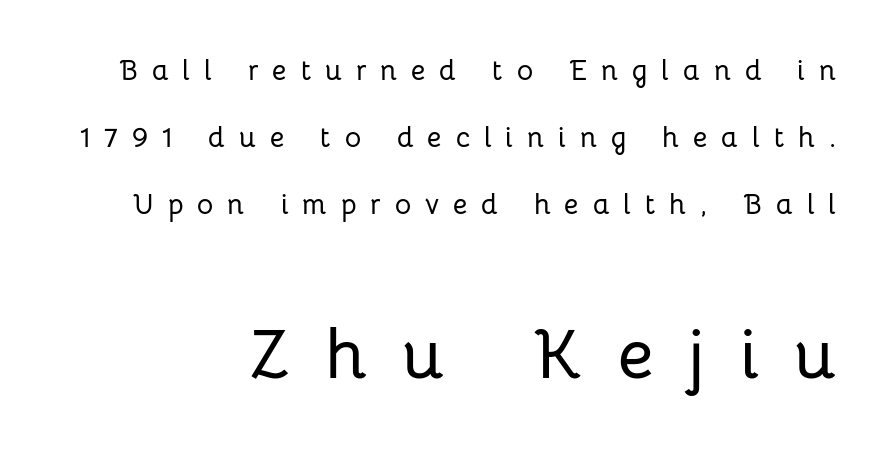
{"serif": "no", "italic": "no", "width": "normal", "stroke_contrast": "low", "x_height": "medium", "monospaced": "no", "underline": "no", "align": "right", "line_spacing": "loose", "line_spacing_ratio": 2.4, "letter_spacing": "wide", "letter_spacing_em": 0.5, "larger_block": "second", "size_ratio": 2.5, "glyph_px": 70}
